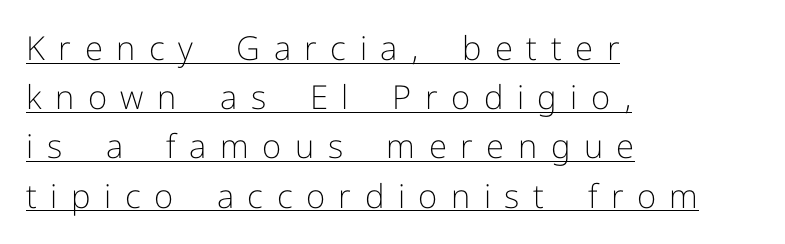
What decoration does the sample have? An underline. The letters carry no serifs — their stems end cleanly without finishing strokes. The rows are spaced the way most documents space them. Loose tracking; the words dissolve into strings of separated letters.
